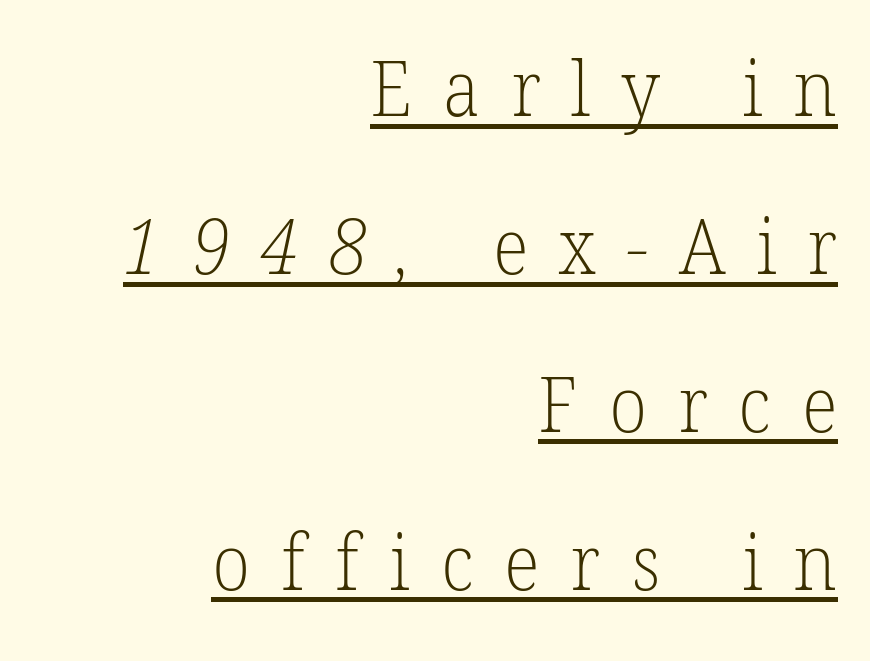
Q: Is the text bold? A: No.
Q: Is the typeface a serif or a sans-serif typeface? A: Serif.
Q: Is the text underlined? A: Yes.
Q: How is the paragraph aligned? A: Right-aligned.
Q: Is the spacing between letters normal or unusually wide? A: Unusually wide.
Q: Is the spacing between lines tight, normal or loose? A: Loose.
Q: Width (condensed, normal, or wide)? A: Normal.
Q: Stroke contrast? A: Low.
Q: x-height? A: Medium.
Q: Monospaced? A: No.
